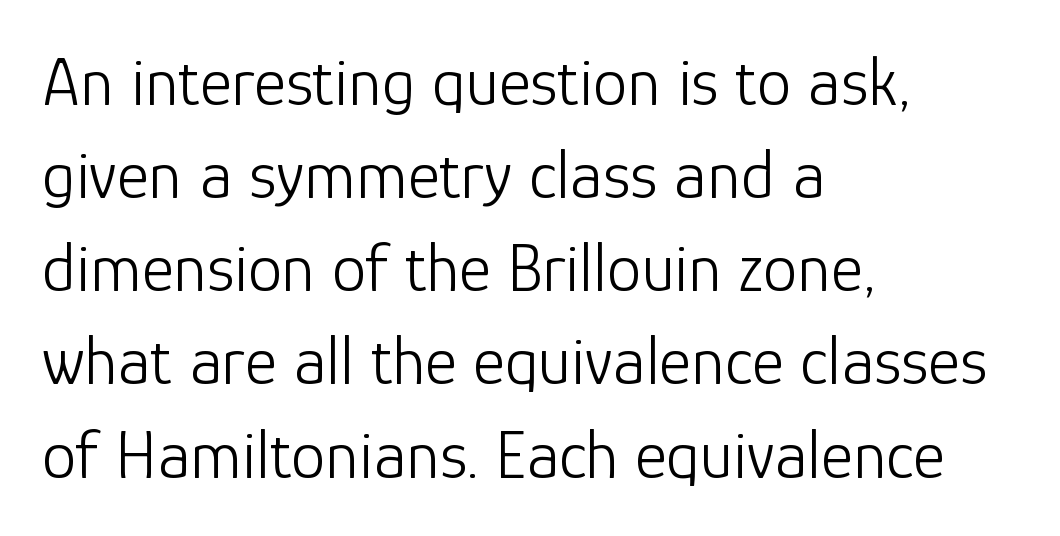
Q: Is the text bold? A: No.
Q: Is the text italic (slanted)? A: No, it is upright.
Q: Is the typeface a serif or a sans-serif typeface? A: Sans-serif.
Q: Is the text underlined? A: No.
Q: How is the paragraph aligned? A: Left-aligned.
Q: Is the spacing between letters normal or unusually wide? A: Normal.
Q: Is the spacing between lines tight, normal or loose? A: Normal.
Q: Width (condensed, normal, or wide)? A: Normal.
Q: Stroke contrast? A: Low.
Q: x-height? A: Medium.
Q: Monospaced? A: No.
